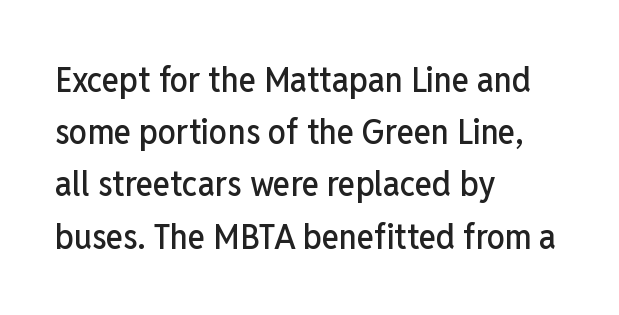
Q: Is the text italic (slanted)? A: No, it is upright.
Q: Is the typeface a serif or a sans-serif typeface? A: Sans-serif.
Q: Is the text underlined? A: No.
Q: How is the paragraph aligned? A: Left-aligned.
Q: Is the spacing between letters normal or unusually wide? A: Normal.
Q: Is the spacing between lines tight, normal or loose? A: Normal.
Q: Width (condensed, normal, or wide)? A: Condensed.
Q: Stroke contrast? A: Low.
Q: x-height? A: Medium.
Q: Monospaced? A: No.
